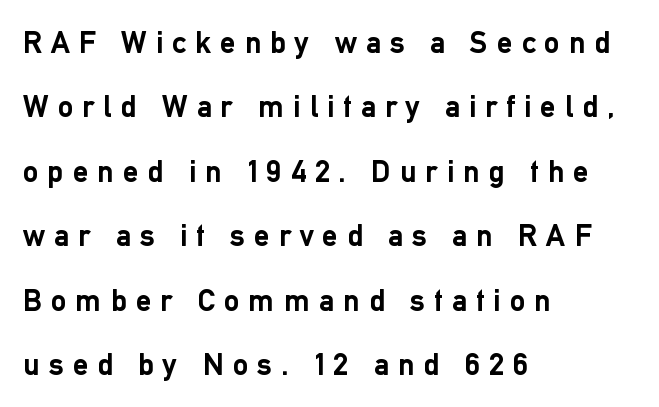
Q: Is the text bold? A: Yes.
Q: Is the text italic (slanted)? A: No, it is upright.
Q: Is the typeface a serif or a sans-serif typeface? A: Sans-serif.
Q: Is the text underlined? A: No.
Q: How is the paragraph aligned? A: Left-aligned.
Q: Is the spacing between letters normal or unusually wide? A: Unusually wide.
Q: Is the spacing between lines tight, normal or loose? A: Loose.
Q: Width (condensed, normal, or wide)? A: Normal.
Q: Stroke contrast? A: Low.
Q: x-height? A: Medium.
Q: Monospaced? A: No.
